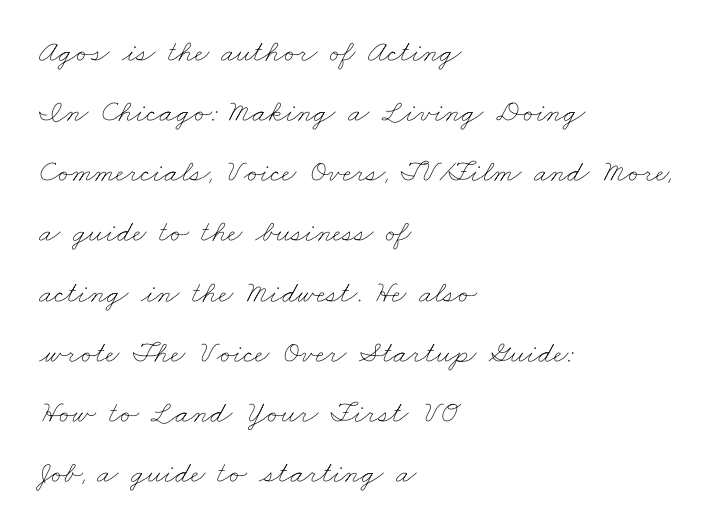
Q: Is the text bold? A: No.
Q: Is the text underlined? A: No.
Q: How is the paragraph aligned? A: Left-aligned.
Q: Is the spacing between letters normal or unusually wide? A: Normal.
Q: Is the spacing between lines tight, normal or loose? A: Loose.
Q: Width (condensed, normal, or wide)? A: Wide.
Q: Stroke contrast? A: Low.
Q: x-height? A: Small.
Q: Monospaced? A: No.
